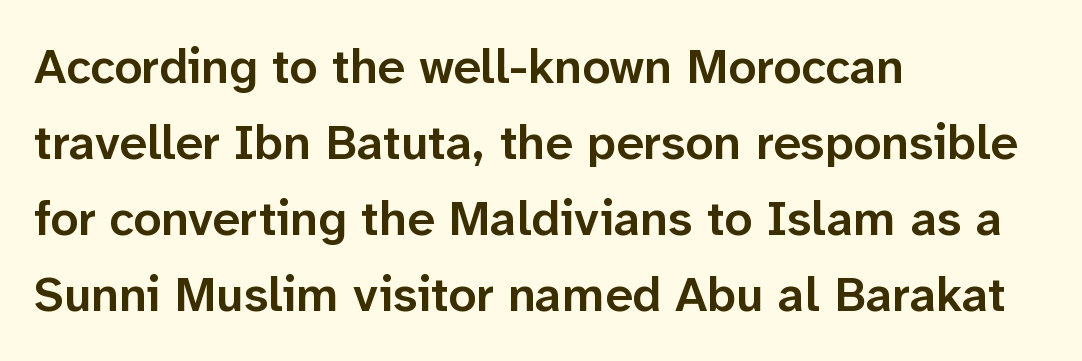
{"serif": "no", "italic": "no", "bold": "semi", "weight": "semibold", "width": "normal", "stroke_contrast": "low", "x_height": "medium", "monospaced": "no", "underline": "no", "align": "left", "line_spacing": "normal", "line_spacing_ratio": 1.55, "letter_spacing": "normal", "letter_spacing_em": 0.0, "glyph_px": 49}
